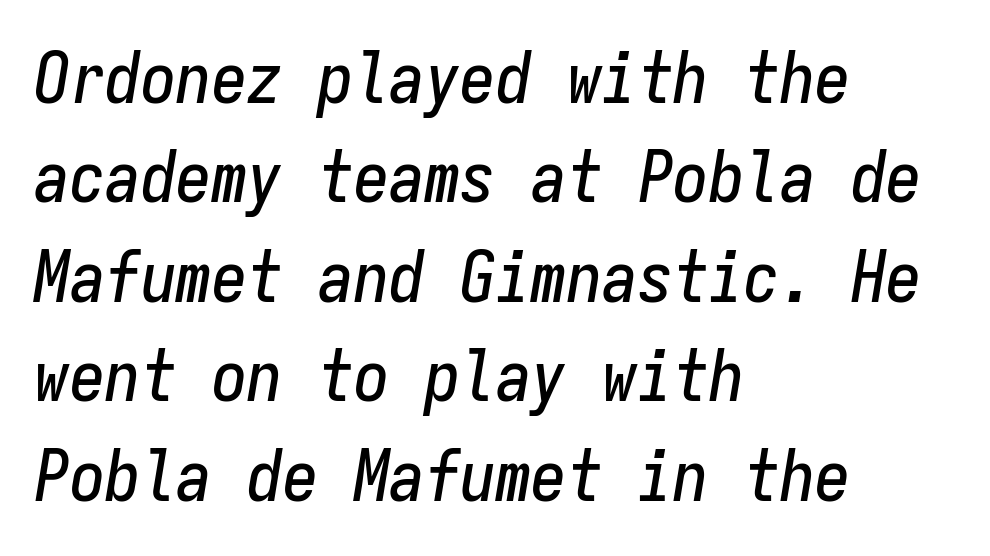
The image shows 71 px condensed type, italic (leaning right), monospaced; set left-aligned, normal line spacing (1.4x), normal letter spacing, not underlined; low stroke contrast and a medium x-height.
